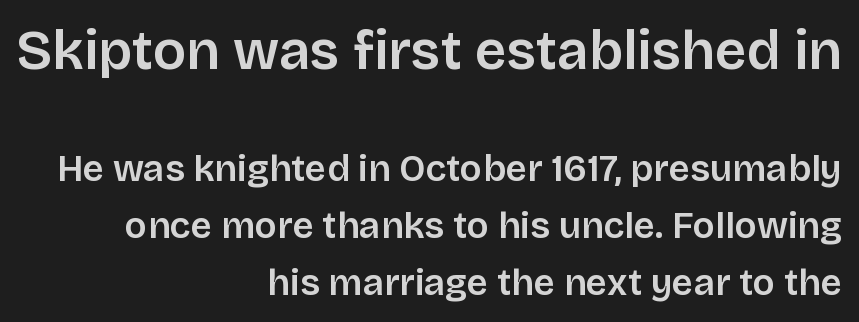
{"serif": "no", "italic": "no", "width": "normal", "stroke_contrast": "low", "x_height": "large", "monospaced": "no", "underline": "no", "align": "right", "line_spacing": "normal", "line_spacing_ratio": 1.54, "letter_spacing": "normal", "letter_spacing_em": 0.0, "larger_block": "first", "size_ratio": 1.49, "glyph_px": 55}
